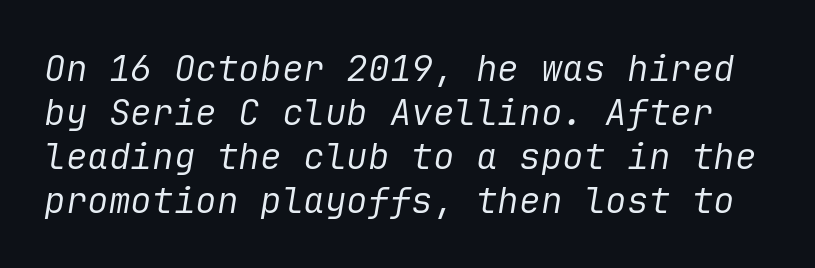
The image shows 36 px regular-weight type, italic (leaning right); set line spacing 1.22x, normal letter spacing, not underlined; low stroke contrast and a medium x-height.
